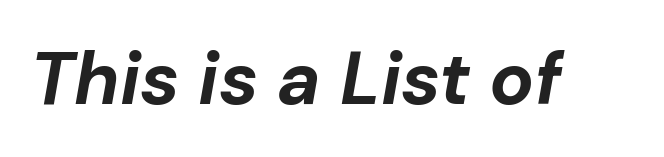
The image shows 74 px bold type, italic (leaning right); set normal letter spacing, not underlined; low stroke contrast and a medium x-height.
